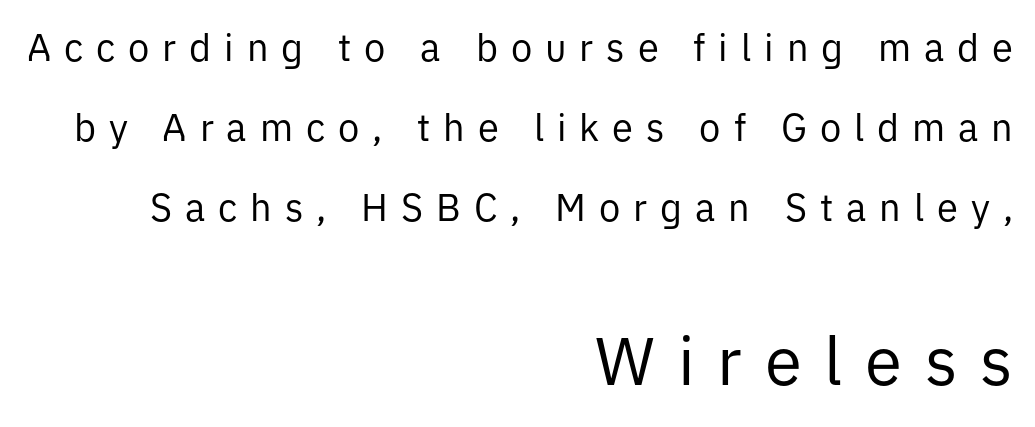
The words here are not underlined. Is this a sans? Yes — the strokes have no serifs. This sample has the flowing, uneven cadence of proportional lettering. All the whitespace from short lines collects on the left. There is plenty of visible air inserted between adjacent glyphs.
